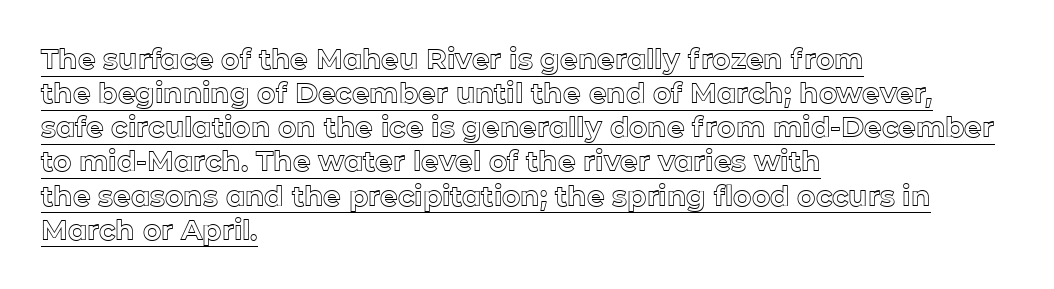
The image shows 28 px text type, upright; set left-aligned, line spacing 1.22x, normal letter spacing, underlined; a medium x-height.
